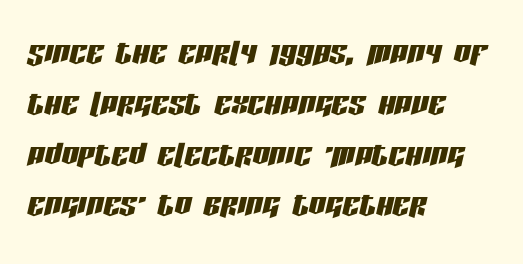
This rendering leaves character spacing at its baseline value. Descenders are the only things crossing below the line. Line beginnings align vertically; line endings do not. Do the characters align in a grid? No, the font is proportional. Rendered with sloped, italic letterforms.
